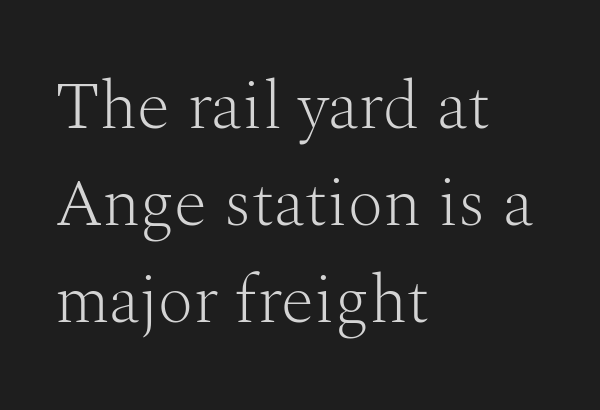
The image shows 68 px light serif type, upright; set left-aligned, normal line spacing (1.43x), normal letter spacing, not underlined; medium stroke contrast and a medium x-height.
